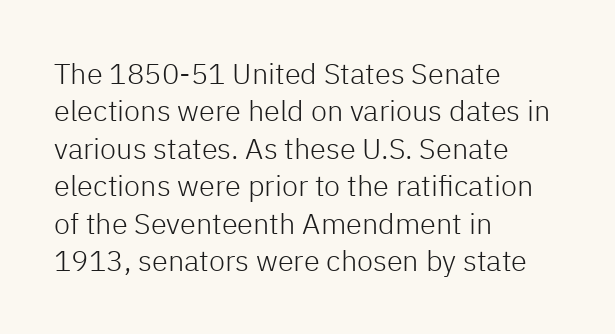
{"serif": "no", "italic": "no", "bold": "no", "weight": "light", "width": "normal", "stroke_contrast": "low", "x_height": "medium", "monospaced": "no", "underline": "no", "align": "left", "line_spacing": "normal", "line_spacing_ratio": 1.29, "letter_spacing": "normal", "letter_spacing_em": 0.0, "glyph_px": 29}
